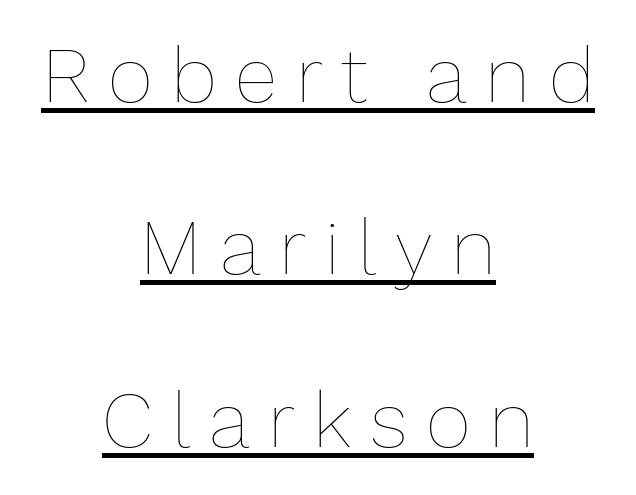
The lettering stays uniformly vertical, giving the passage a roman look. The passage is arranged like a title page — every line centered. Vertical spacing — loose. The face used here is proportionally spaced, like ordinary book or web type.
